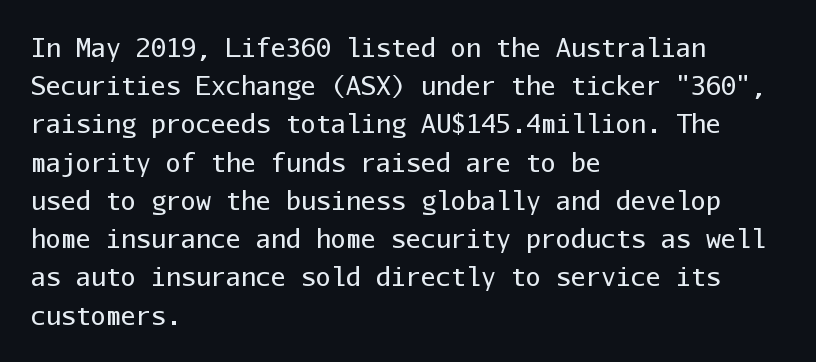
The image shows 25 px text type, upright; set left-aligned, normal line spacing (1.53x), normal letter spacing, not underlined.
